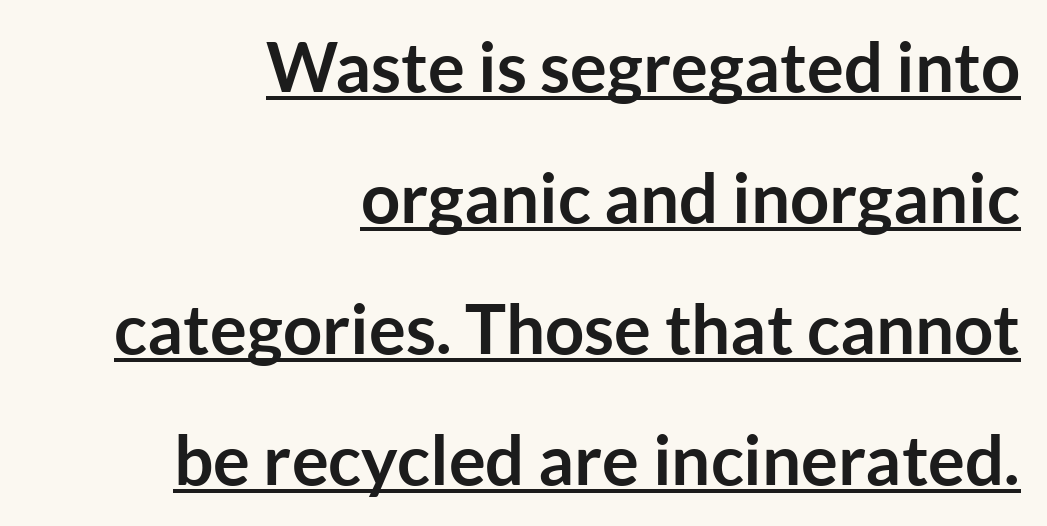
{"serif": "no", "italic": "no", "bold": "yes", "weight": "semibold", "width": "normal", "stroke_contrast": "low", "x_height": "medium", "monospaced": "no", "underline": "yes", "align": "right", "line_spacing": "loose", "line_spacing_ratio": 1.9, "letter_spacing": "normal", "letter_spacing_em": 0.0, "glyph_px": 69}
